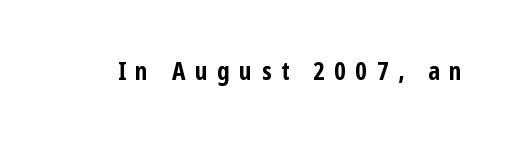
The rendering uses a bold face; every stroke is thick and dark. Between one letter and the next there's a generous, obvious gap. Characters remain perfectly vertical along every line. Type without underlining.
